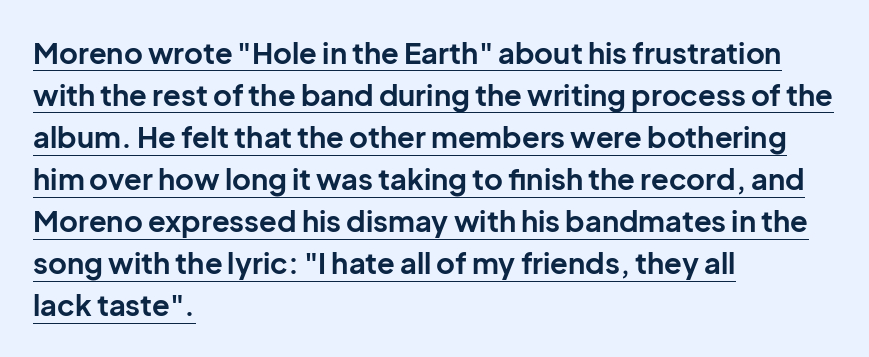
This rendering uses left alignment, leaving the right contour irregular. What's the leading like? Ordinary, nothing unusual. Each letter keeps its own natural width here, so spacing adapts to shape. The line texture is even and compact thanks to regular tracking. Letterform terminals end flat and unadorned throughout the passage.
